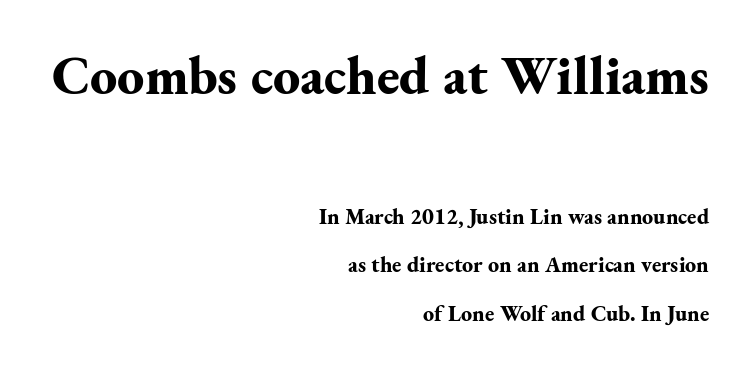
Q: Is the text bold? A: Yes.
Q: Is the text italic (slanted)? A: No, it is upright.
Q: Is the typeface a serif or a sans-serif typeface? A: Serif.
Q: Is the text underlined? A: No.
Q: How is the paragraph aligned? A: Right-aligned.
Q: Is the spacing between letters normal or unusually wide? A: Normal.
Q: Is the spacing between lines tight, normal or loose? A: Loose.
Q: Which block of text is set in a larger size, the first (top) or the second (bottom)? A: The first (top) one.
Q: Width (condensed, normal, or wide)? A: Normal.
Q: Stroke contrast? A: Medium.
Q: x-height? A: Small.
Q: Monospaced? A: No.
